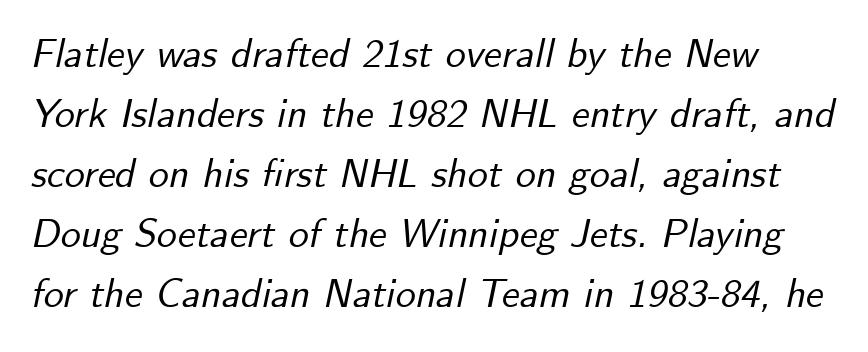
{"italic": "yes", "lean": "right", "slant_degrees": 12, "width": "normal", "stroke_contrast": "low", "x_height": "small", "monospaced": "no", "underline": "no", "align": "left", "line_spacing": "normal", "line_spacing_ratio": 1.5, "letter_spacing": "normal", "letter_spacing_em": 0.0, "glyph_px": 40}
